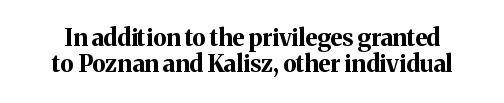
The image shows 23 px bold type, upright; set tight line spacing (1.15x), normal letter spacing, not underlined.
